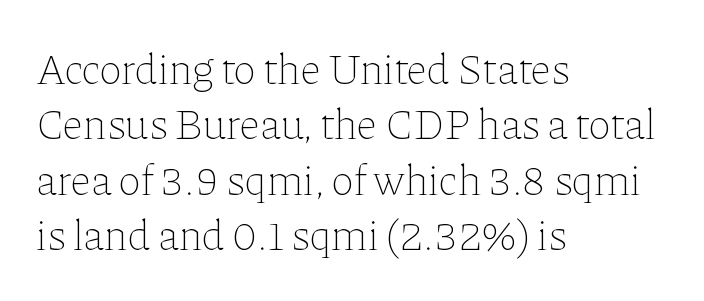
Q: Is the text bold? A: No.
Q: Is the text italic (slanted)? A: No, it is upright.
Q: Is the text underlined? A: No.
Q: How is the paragraph aligned? A: Left-aligned.
Q: Is the spacing between letters normal or unusually wide? A: Normal.
Q: Is the spacing between lines tight, normal or loose? A: Normal.
Q: Width (condensed, normal, or wide)? A: Normal.
Q: Stroke contrast? A: Low.
Q: x-height? A: Medium.
Q: Monospaced? A: No.
